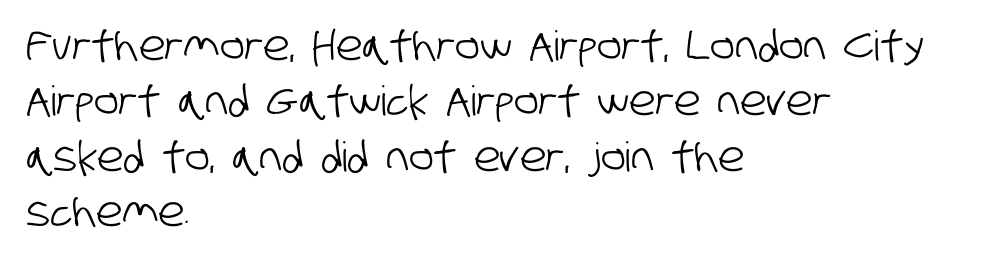
The image shows 41 px condensed sans-serif type; set left-aligned, normal line spacing (1.35x), normal letter spacing, not underlined; low stroke contrast and a large x-height.
